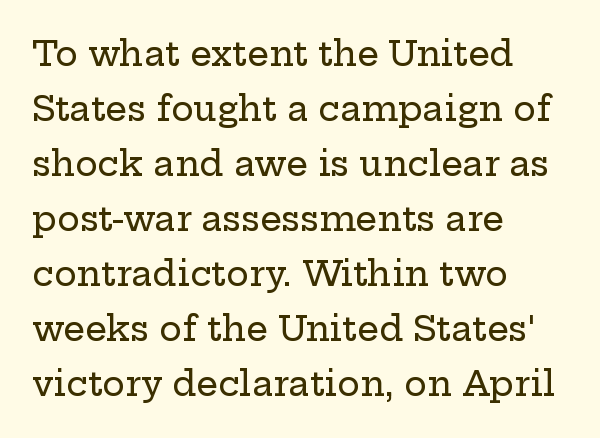
The image shows 34 px wide serif type, upright; set left-aligned, normal line spacing (1.62x), normal letter spacing, not underlined; low stroke contrast and a medium x-height.
